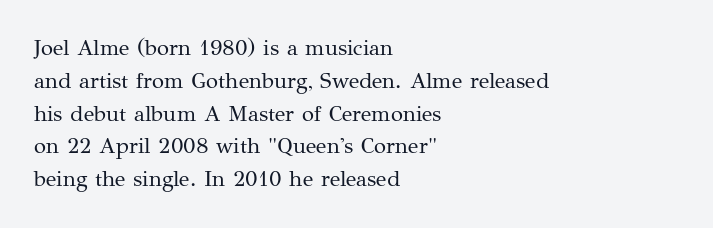
{"italic": "no", "bold": "no", "underline": "no", "align": "left", "line_spacing": "normal", "line_spacing_ratio": 1.49, "letter_spacing": "normal", "letter_spacing_em": 0.0, "glyph_px": 22}
